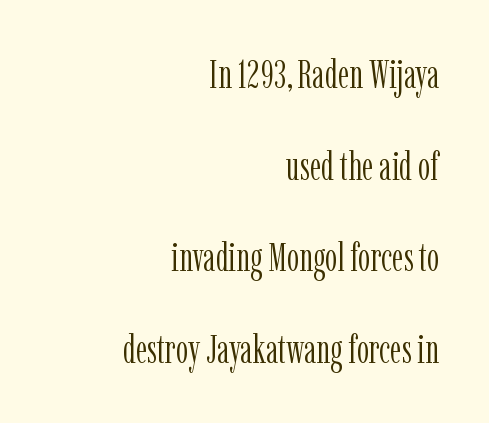
Q: Is the text bold? A: No.
Q: Is the text italic (slanted)? A: No, it is upright.
Q: Is the typeface a serif or a sans-serif typeface? A: Serif.
Q: Is the text underlined? A: No.
Q: How is the paragraph aligned? A: Right-aligned.
Q: Is the spacing between letters normal or unusually wide? A: Normal.
Q: Is the spacing between lines tight, normal or loose? A: Loose.
Q: Width (condensed, normal, or wide)? A: Condensed.
Q: Stroke contrast? A: Low.
Q: x-height? A: Medium.
Q: Monospaced? A: No.
